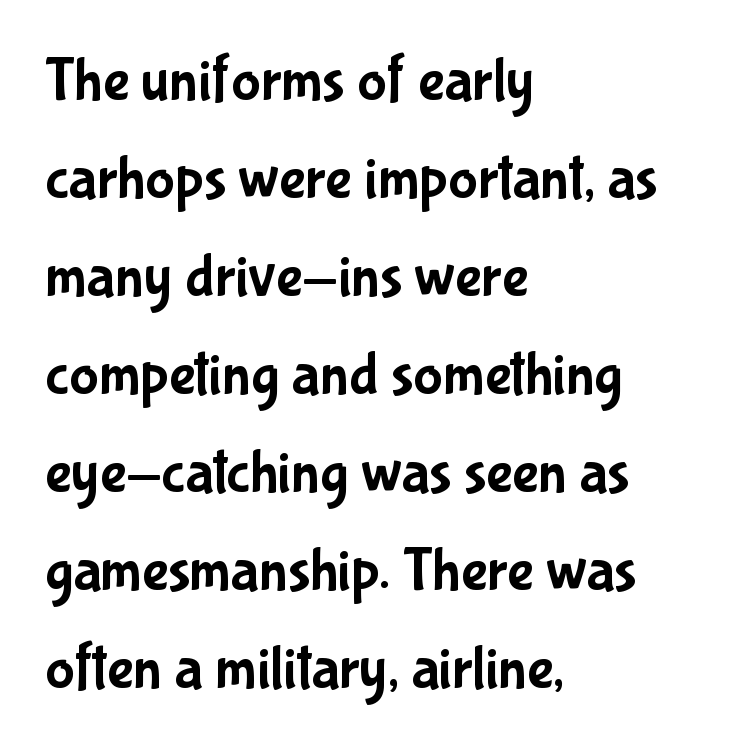
The image shows 62 px condensed sans-serif type, upright; set left-aligned, normal line spacing (1.58x), normal letter spacing, not underlined; low stroke contrast and a medium x-height.
